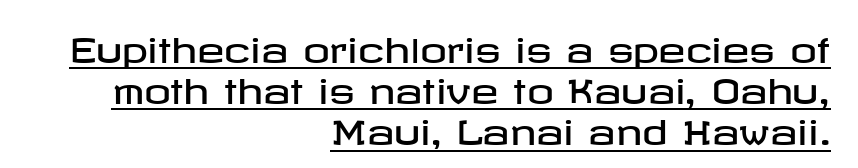
Q: Is the text italic (slanted)? A: No, it is upright.
Q: Is the typeface a serif or a sans-serif typeface? A: Sans-serif.
Q: Is the text underlined? A: Yes.
Q: How is the paragraph aligned? A: Right-aligned.
Q: Is the spacing between letters normal or unusually wide? A: Normal.
Q: Is the spacing between lines tight, normal or loose? A: Normal.
Q: Width (condensed, normal, or wide)? A: Wide.
Q: Stroke contrast? A: Low.
Q: x-height? A: Medium.
